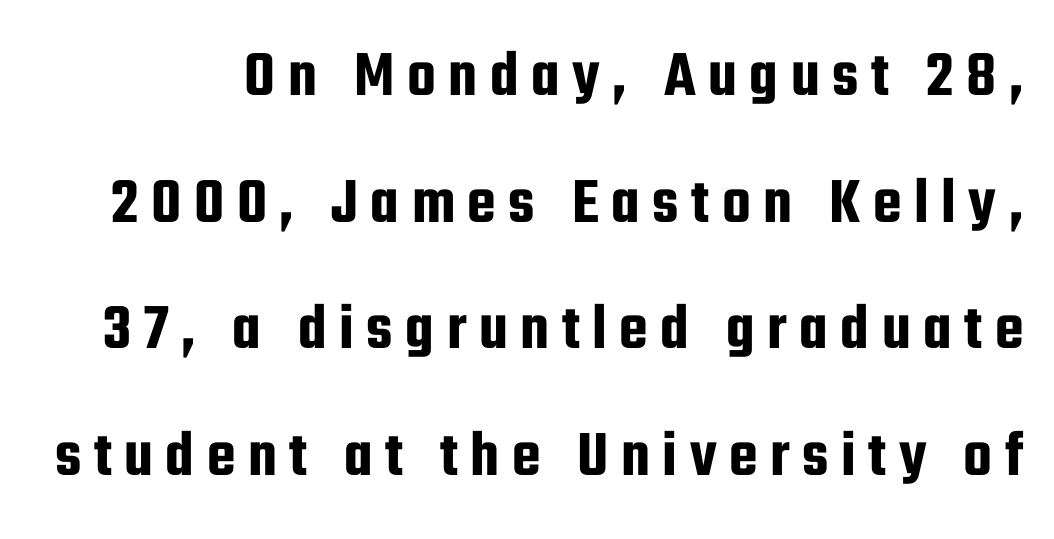
{"serif": "no", "italic": "no", "width": "condensed", "stroke_contrast": "low", "x_height": "medium", "monospaced": "no", "underline": "no", "line_spacing": "loose", "line_spacing_ratio": 1.92, "glyph_px": 66}
